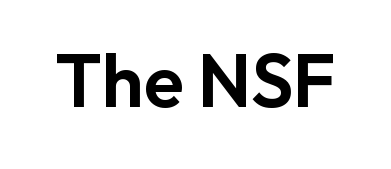
Q: Is the text italic (slanted)? A: No, it is upright.
Q: Is the typeface a serif or a sans-serif typeface? A: Sans-serif.
Q: Is the text underlined? A: No.
Q: Is the spacing between letters normal or unusually wide? A: Normal.
Q: Width (condensed, normal, or wide)? A: Normal.
Q: Stroke contrast? A: Low.
Q: x-height? A: Medium.
Q: Monospaced? A: No.
